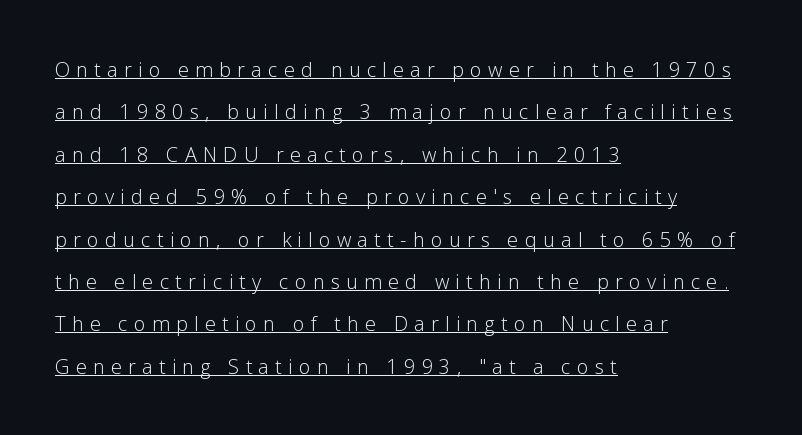
Letter spacing: wide. No italicization has been applied; the sample stays upright. A light-to-regular cut is what we see here. Leading is clearly above the norm, producing a sparse column. The specimen includes a rule beneath the text block's lines. These lines stack with their left ends in a neat column.
